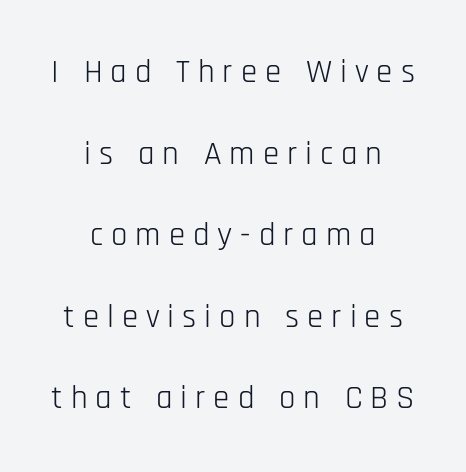
{"serif": "no", "italic": "no", "bold": "no", "weight": "light", "width": "condensed", "stroke_contrast": "low", "x_height": "large", "monospaced": "no", "underline": "no", "align": "center", "line_spacing": "loose", "line_spacing_ratio": 2.47, "letter_spacing": "wide", "letter_spacing_em": 0.24, "glyph_px": 33}
